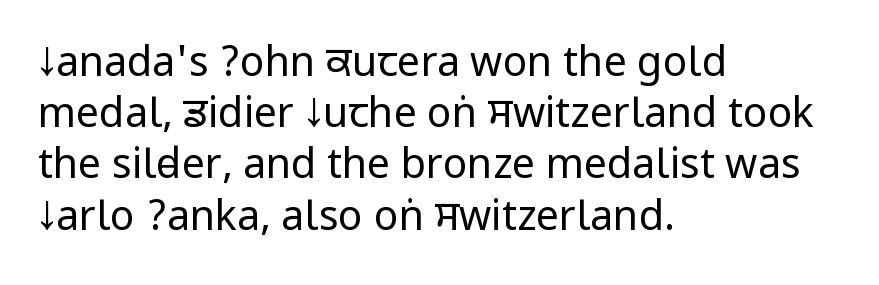
{"serif": "no", "italic": "no", "bold": "no", "weight": "regular", "width": "condensed", "stroke_contrast": "low", "underline": "no", "align": "left", "line_spacing": "normal", "line_spacing_ratio": 1.25, "letter_spacing": "normal", "letter_spacing_em": 0.0, "glyph_px": 41}
